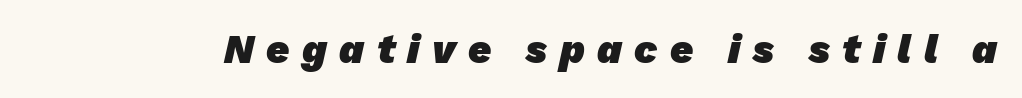
The gap between lines stays unmarked. You could not count columns in this text — the font is proportionally spaced. As a designer I'd log this as weight 700, bold. Is this a sans? Yes — the strokes have no serifs.
